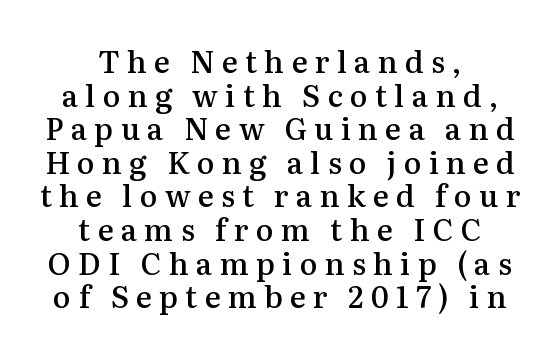
Q: Is the text bold? A: Semi-bold.
Q: Is the text italic (slanted)? A: No, it is upright.
Q: Is the typeface a serif or a sans-serif typeface? A: Serif.
Q: Is the text underlined? A: No.
Q: How is the paragraph aligned? A: Centered.
Q: Is the spacing between letters normal or unusually wide? A: Unusually wide.
Q: Is the spacing between lines tight, normal or loose? A: Tight.
Q: Width (condensed, normal, or wide)? A: Normal.
Q: Stroke contrast? A: Medium.
Q: x-height? A: Medium.
Q: Monospaced? A: No.
